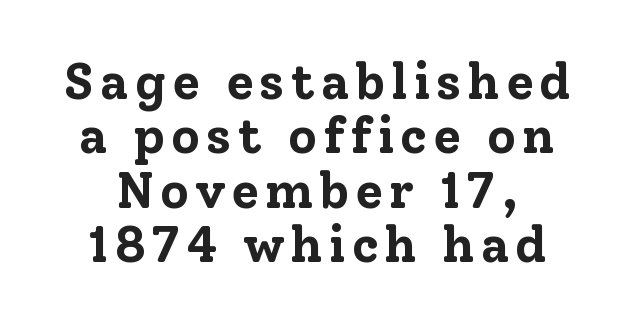
The image shows 50 px bold serif type, upright; set tight line spacing (1.09x), not underlined; low stroke contrast and a medium x-height.
